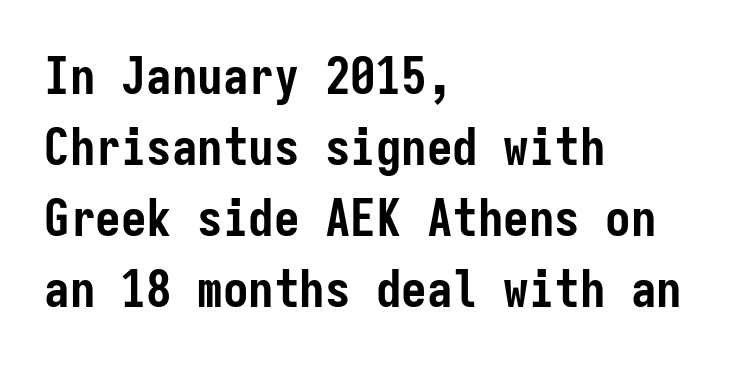
The image shows 51 px semibold, condensed sans-serif type, upright, monospaced; set left-aligned, normal line spacing (1.39x), normal letter spacing, not underlined; low stroke contrast and a medium x-height.
